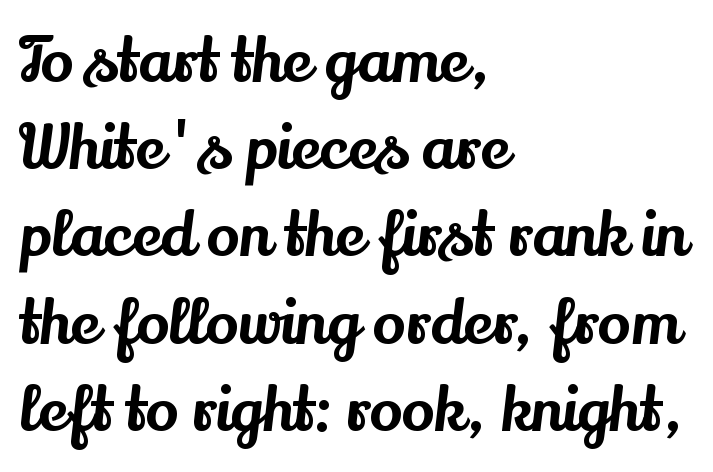
Q: Is the text italic (slanted)? A: Yes.
Q: Is the typeface a serif or a sans-serif typeface? A: Serif.
Q: Is the text underlined? A: No.
Q: How is the paragraph aligned? A: Left-aligned.
Q: Is the spacing between letters normal or unusually wide? A: Normal.
Q: Is the spacing between lines tight, normal or loose? A: Normal.
Q: Width (condensed, normal, or wide)? A: Normal.
Q: Stroke contrast? A: Medium.
Q: x-height? A: Small.
Q: Monospaced? A: No.
